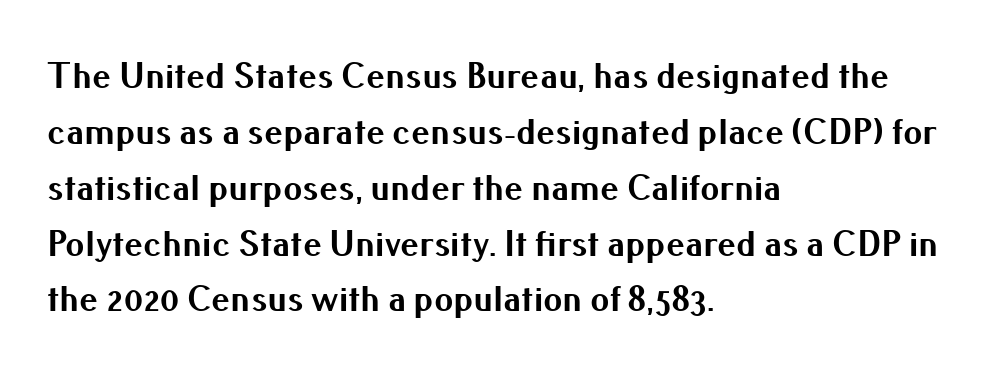
{"serif": "no", "italic": "no", "bold": "yes", "weight": "bold", "width": "normal", "stroke_contrast": "medium", "x_height": "small", "monospaced": "no", "underline": "no", "align": "left", "line_spacing": "normal", "line_spacing_ratio": 1.47, "letter_spacing": "normal", "letter_spacing_em": 0.0, "glyph_px": 38}
